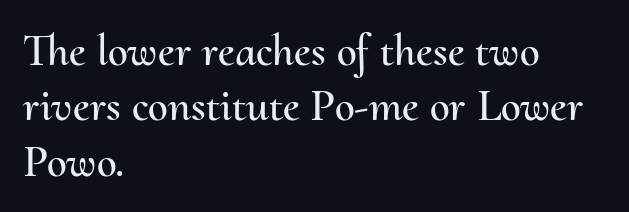
{"italic": "no", "width": "normal", "stroke_contrast": "medium", "x_height": "small", "monospaced": "no", "underline": "no", "align": "left", "line_spacing_ratio": 1.23, "letter_spacing": "normal", "letter_spacing_em": 0.0, "glyph_px": 45}
